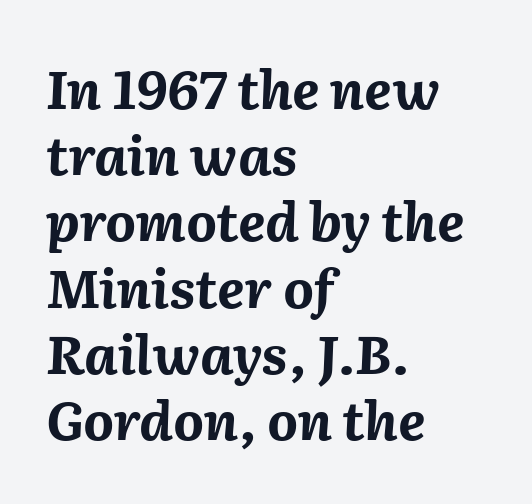
Q: Is the text bold? A: Yes.
Q: Is the text italic (slanted)? A: Yes, it leans right by about 2 degrees.
Q: Is the text underlined? A: No.
Q: How is the paragraph aligned? A: Left-aligned.
Q: Is the spacing between letters normal or unusually wide? A: Normal.
Q: Is the spacing between lines tight, normal or loose? A: Normal.
Q: Width (condensed, normal, or wide)? A: Normal.
Q: Stroke contrast? A: Medium.
Q: x-height? A: Medium.
Q: Monospaced? A: No.
